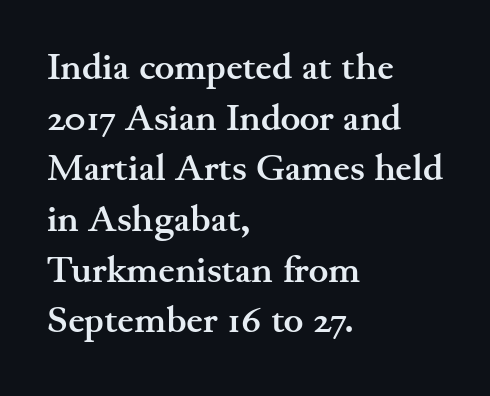
{"serif": "yes", "italic": "no", "bold": "yes", "weight": "semibold", "width": "wide", "stroke_contrast": "medium", "x_height": "small", "monospaced": "no", "underline": "no", "align": "left", "line_spacing": "normal", "line_spacing_ratio": 1.37, "letter_spacing": "normal", "letter_spacing_em": 0.0, "glyph_px": 37}
